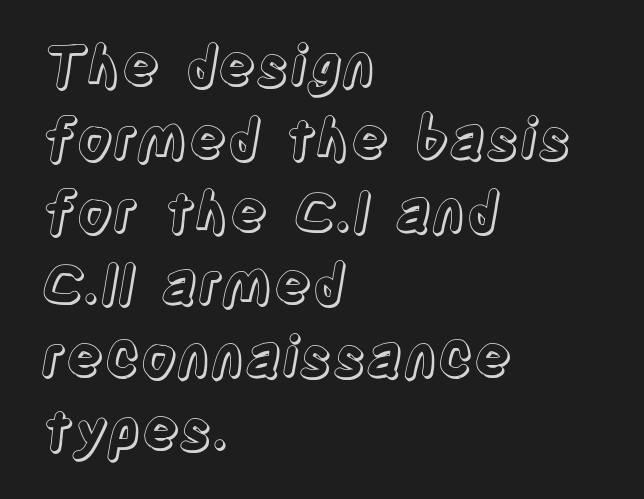
The passage is arranged the way most books set body copy — flush left. The letters advance in unequal steps, a hallmark of proportional type. The horizontal fit of the characters is conventional and even. Plain, unruled lines of type.
